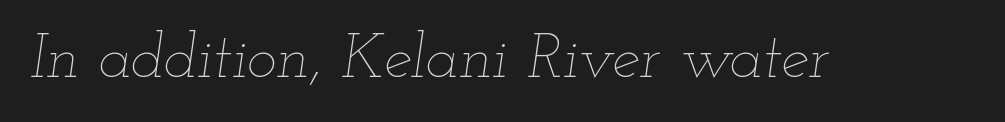
Ink coverage per letter is moderate at most. A bare baseline throughout the passage. Looks like regular typesetting: each glyph gets only the width it needs. The face used here has a pronounced slope to its letters. What stands out about the letter spacing? Nothing — it is the standard amount.
